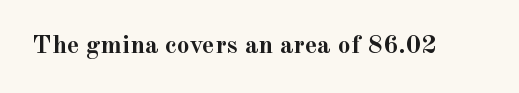
Only glyphs here, with clear space below each row. Rendered with straight, roman letterforms. The glyphs have the mass of a bold cut. Observe the ordinary spacing: letters are neighbours, not strangers.
